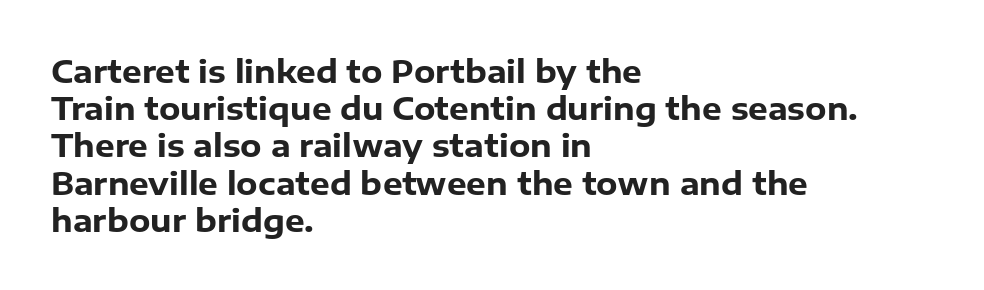
The image shows 31 px heavy sans-serif type, upright; set left-aligned, line spacing 1.2x, normal letter spacing, not underlined; low stroke contrast and a medium x-height.
